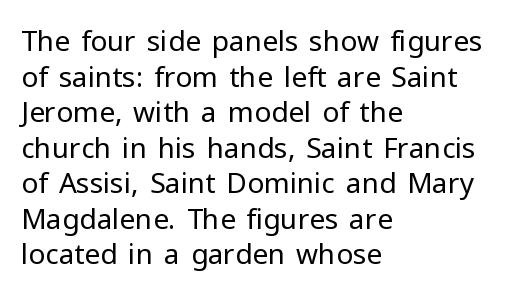
{"serif": "no", "italic": "no", "bold": "no", "weight": "regular", "width": "normal", "stroke_contrast": "low", "x_height": "medium", "monospaced": "no", "underline": "no", "align": "left", "line_spacing": "normal", "line_spacing_ratio": 1.27, "letter_spacing": "normal", "letter_spacing_em": 0.0, "glyph_px": 28}
